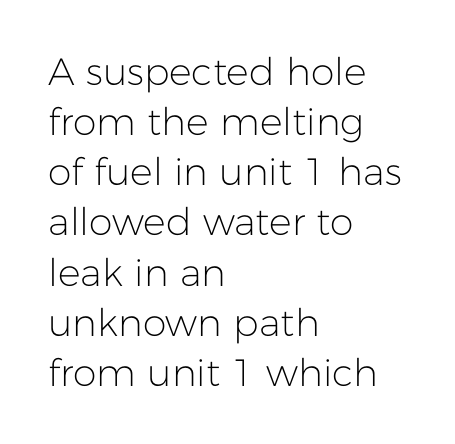
{"serif": "no", "italic": "no", "bold": "no", "weight": "light", "width": "normal", "stroke_contrast": "low", "x_height": "medium", "monospaced": "no", "underline": "no", "align": "left", "line_spacing": "normal", "line_spacing_ratio": 1.32, "letter_spacing": "normal", "letter_spacing_em": 0.0, "glyph_px": 38}
